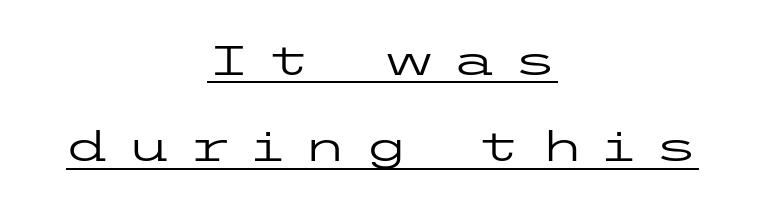
The image shows 40 px regular-weight, wide sans-serif type, upright; set centered, loose line spacing (2.16x), unusually wide letter spacing (+0.43 em), underlined; low stroke contrast and a medium x-height.
